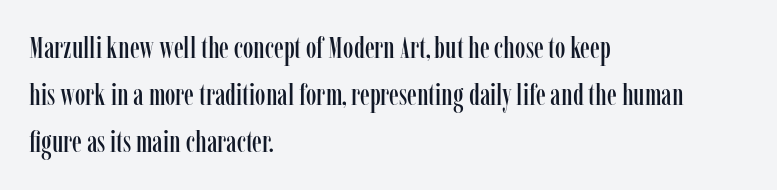
Q: Is the text italic (slanted)? A: No, it is upright.
Q: Is the typeface a serif or a sans-serif typeface? A: Serif.
Q: Is the text underlined? A: No.
Q: How is the paragraph aligned? A: Left-aligned.
Q: Is the spacing between letters normal or unusually wide? A: Normal.
Q: Is the spacing between lines tight, normal or loose? A: Normal.
Q: Width (condensed, normal, or wide)? A: Condensed.
Q: Stroke contrast? A: Low.
Q: x-height? A: Medium.
Q: Monospaced? A: No.
